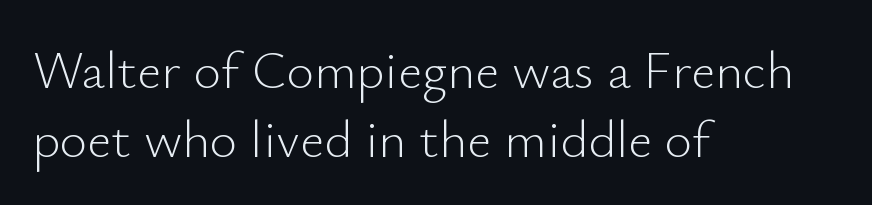
Q: Is the text bold? A: No.
Q: Is the text italic (slanted)? A: No, it is upright.
Q: Is the typeface a serif or a sans-serif typeface? A: Sans-serif.
Q: Is the text underlined? A: No.
Q: How is the paragraph aligned? A: Left-aligned.
Q: Is the spacing between letters normal or unusually wide? A: Normal.
Q: Is the spacing between lines tight, normal or loose? A: Normal.
Q: Width (condensed, normal, or wide)? A: Normal.
Q: Stroke contrast? A: Low.
Q: x-height? A: Small.
Q: Monospaced? A: No.
